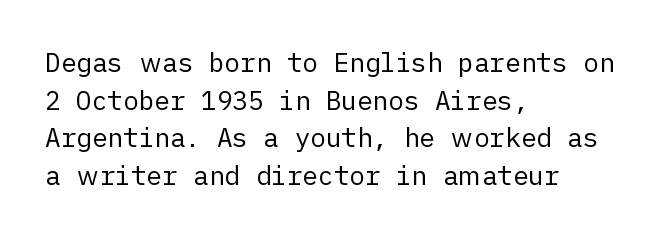
{"italic": "no", "bold": "no", "underline": "no", "align": "left", "line_spacing": "normal", "line_spacing_ratio": 1.45, "letter_spacing": "normal", "letter_spacing_em": 0.0, "glyph_px": 26}
